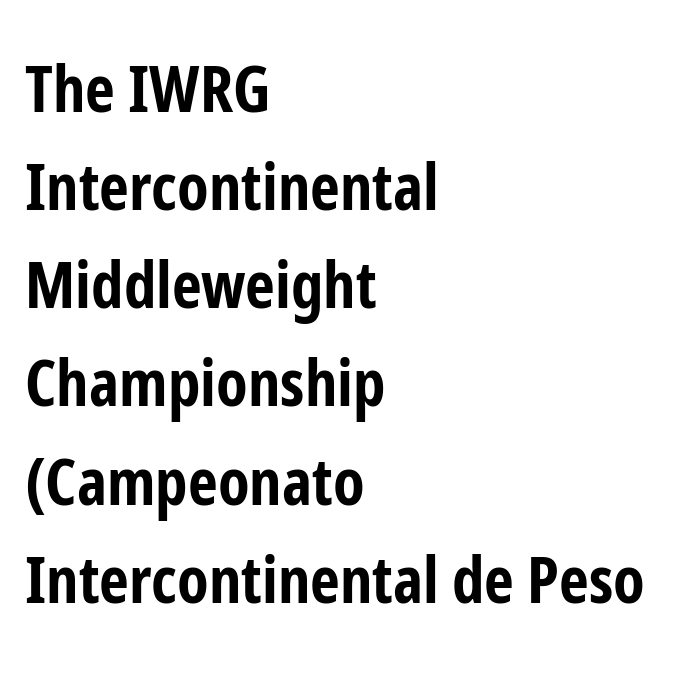
Q: Is the text bold? A: Yes.
Q: Is the text italic (slanted)? A: No, it is upright.
Q: Is the typeface a serif or a sans-serif typeface? A: Sans-serif.
Q: Is the text underlined? A: No.
Q: How is the paragraph aligned? A: Left-aligned.
Q: Is the spacing between letters normal or unusually wide? A: Normal.
Q: Is the spacing between lines tight, normal or loose? A: Normal.
Q: Width (condensed, normal, or wide)? A: Condensed.
Q: Stroke contrast? A: Low.
Q: x-height? A: Medium.
Q: Monospaced? A: No.
